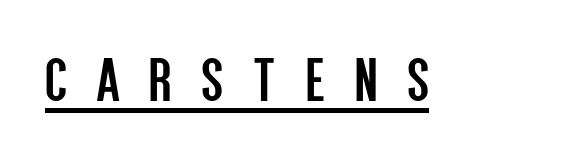
Students, note that the glyphs here are deliberately spaced far apart. Italic? Not at all — the glyphs are vertical. Stroke terminals: plain, sans-serif. Heaviness? Minimal to ordinary, like unemphasized prose. Proportional: the letters do not fall into vertical columns. This rendering features underlined lettering.
